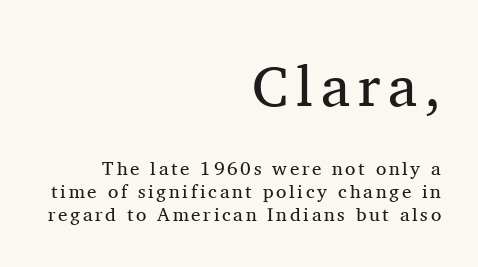
This is not heavy type; no bold has been used. Character widths vary here, with narrow letters taking less room than wide ones. Regarding serifs, this sample has them. Large over small — that's the arrangement of the two blocks here. Does the copy run flush right? Yes — the right margin is perfectly even. Underlining? Definitely not there.
